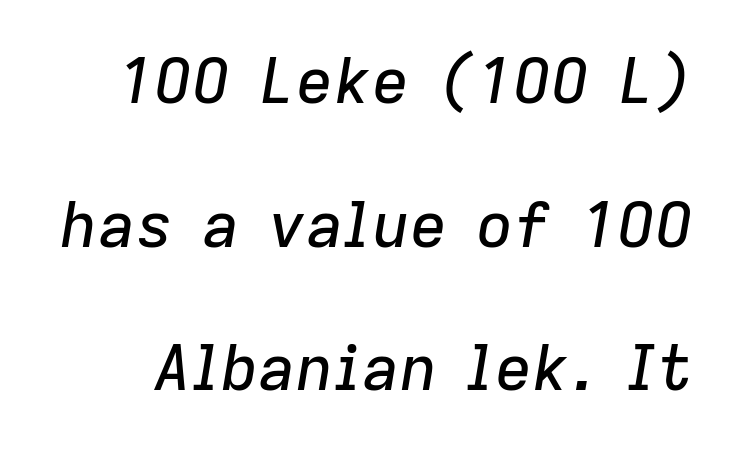
The image shows 63 px text type, italic (leaning right); set loose line spacing (2.28x), normal letter spacing, not underlined; low stroke contrast and a medium x-height.
